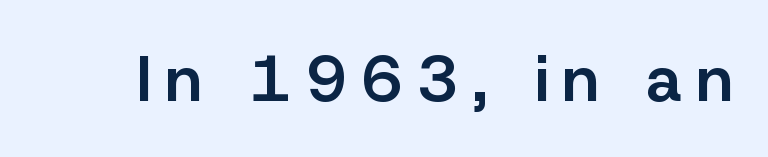
The image shows 65 px semibold sans-serif type, upright; set unusually wide letter spacing (+0.21 em), not underlined; low stroke contrast and a medium x-height.
